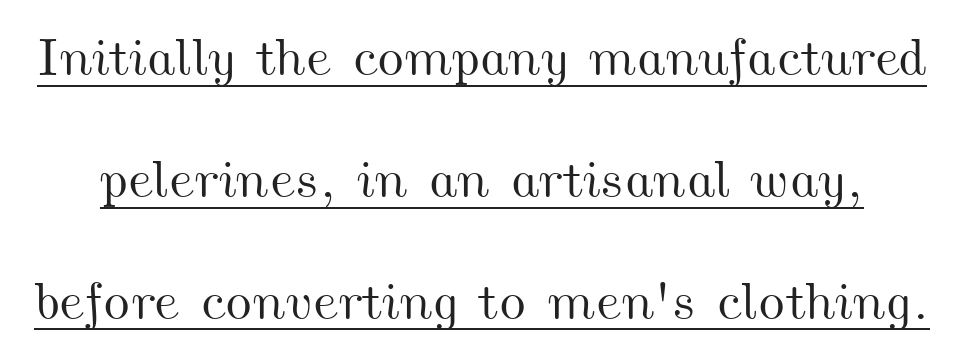
How would I describe the line gaps? Wide and relaxed. Compared with typical body copy, the letter spacing here is the same. The lettering is marked with a stroke running underneath it. Do the characters align in a grid? No, the font is proportional.
